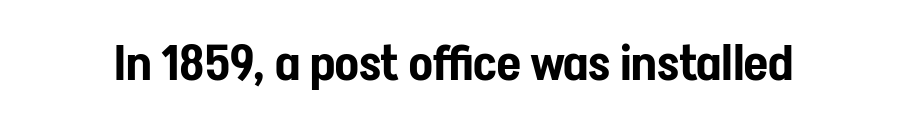
The line texture is even and compact thanks to regular tracking. When letters stand straight like this, we call the style roman or upright. A typesetter would label this face a sans. The letters advance in unequal steps, a hallmark of proportional type.
